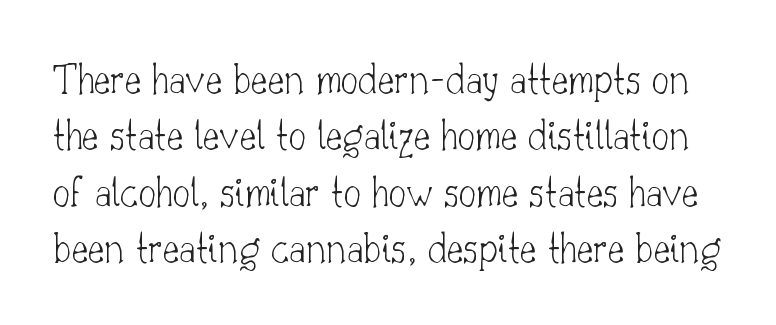
{"serif": "yes", "italic": "no", "bold": "no", "weight": "thin", "width": "normal", "stroke_contrast": "low", "x_height": "small", "monospaced": "no", "underline": "no", "line_spacing": "normal", "line_spacing_ratio": 1.28, "letter_spacing": "normal", "letter_spacing_em": 0.0, "glyph_px": 44}
